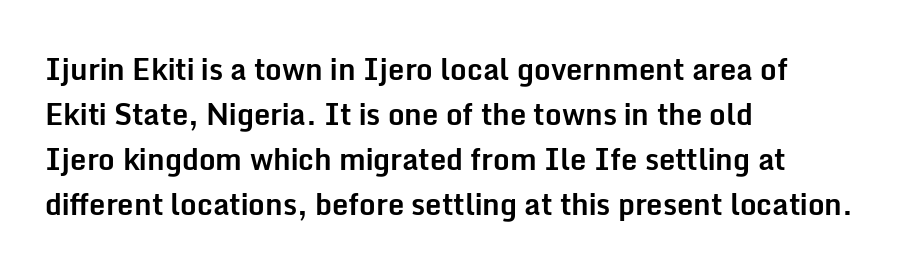
{"serif": "no", "italic": "no", "bold": "yes", "weight": "bold", "width": "normal", "stroke_contrast": "low", "x_height": "medium", "monospaced": "no", "underline": "no", "align": "left", "line_spacing": "normal", "line_spacing_ratio": 1.55, "letter_spacing": "normal", "letter_spacing_em": 0.0, "glyph_px": 29}
